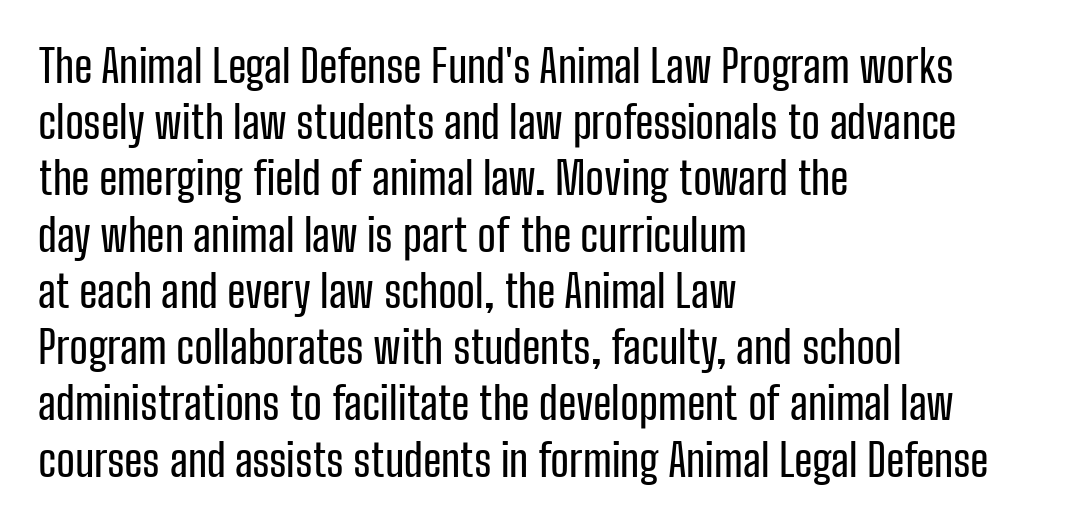
The image shows 45 px condensed sans-serif type, upright; set left-aligned, normal line spacing (1.25x), normal letter spacing, not underlined; low stroke contrast and a medium x-height.
